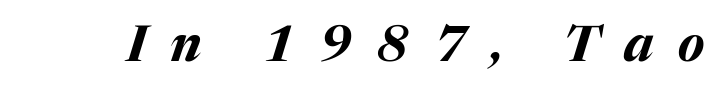
{"italic": "yes", "lean": "right", "slant_degrees": 17, "bold": "yes", "weight": "bold", "width": "normal", "stroke_contrast": "medium", "x_height": "medium", "monospaced": "no", "underline": "no", "letter_spacing": "wide", "letter_spacing_em": 0.5, "glyph_px": 49}
